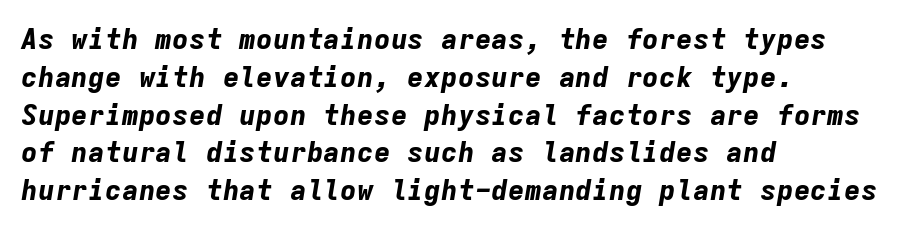
Q: Is the text bold? A: Yes.
Q: Is the text italic (slanted)? A: Yes, it leans right by about 9 degrees.
Q: Is the text underlined? A: No.
Q: How is the paragraph aligned? A: Left-aligned.
Q: Is the spacing between letters normal or unusually wide? A: Normal.
Q: Is the spacing between lines tight, normal or loose? A: Normal.
Q: Width (condensed, normal, or wide)? A: Normal.
Q: Stroke contrast? A: Low.
Q: x-height? A: Medium.
Q: Monospaced? A: Yes.
